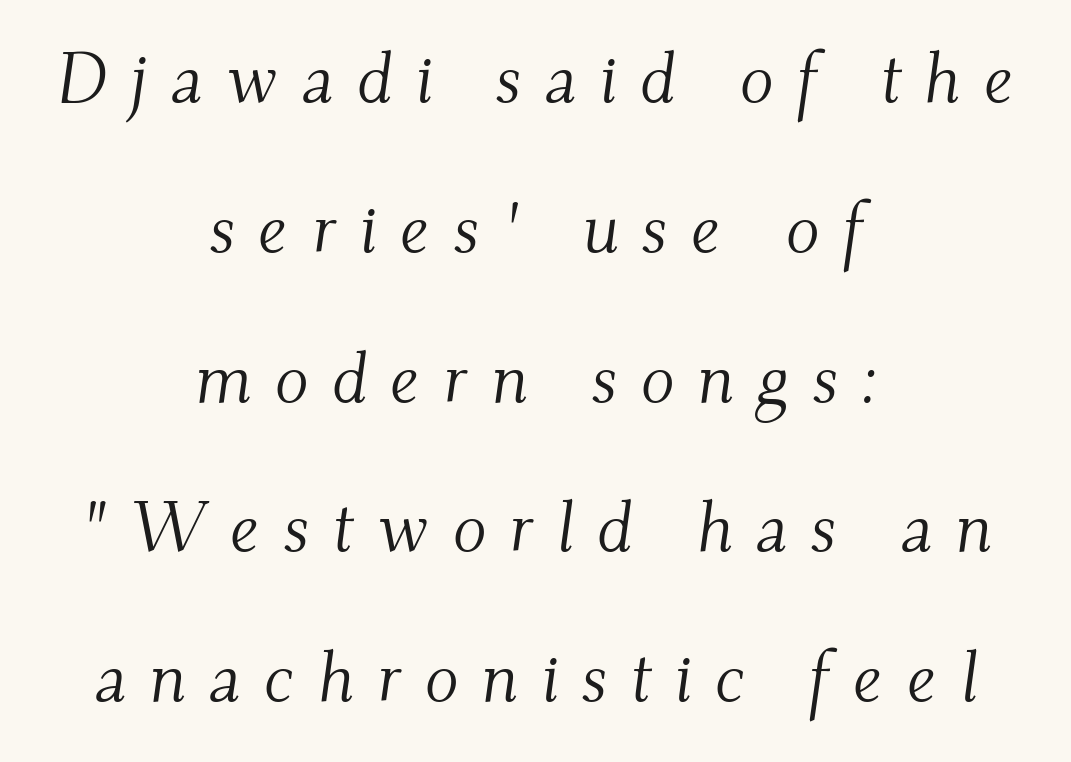
The passage shown stacks its lines with a broad gap. The string is rendered with underlining switched off. The glyphs in this specimen are seriffed. Italic? Definitely — the glyphs are oblique. Line starts and ends both wander, symmetrically.
